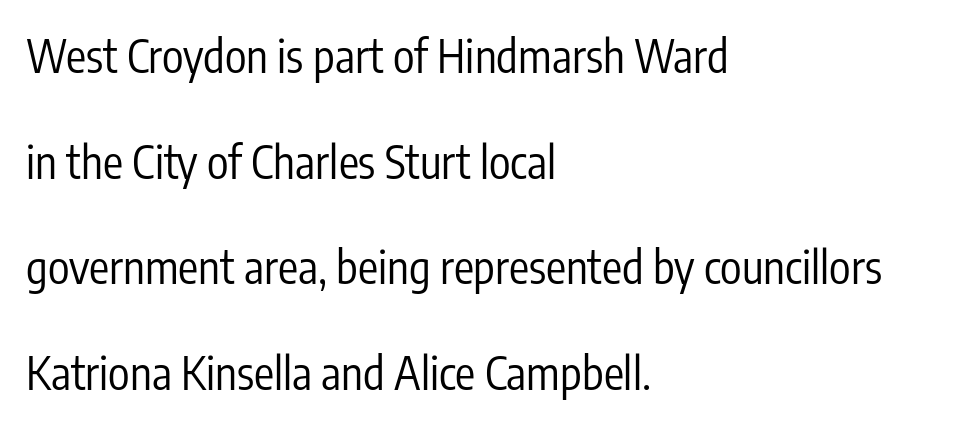
Serifs: no, the terminals of the letterforms are clean. Rendered with straight, roman letterforms. Nobody drew a line under any word here. Compared with typical paragraphs, the rows here are farther apart. Proportional: the letters do not fall into vertical columns. Default kerning and tracking; the words read as compact shapes.
